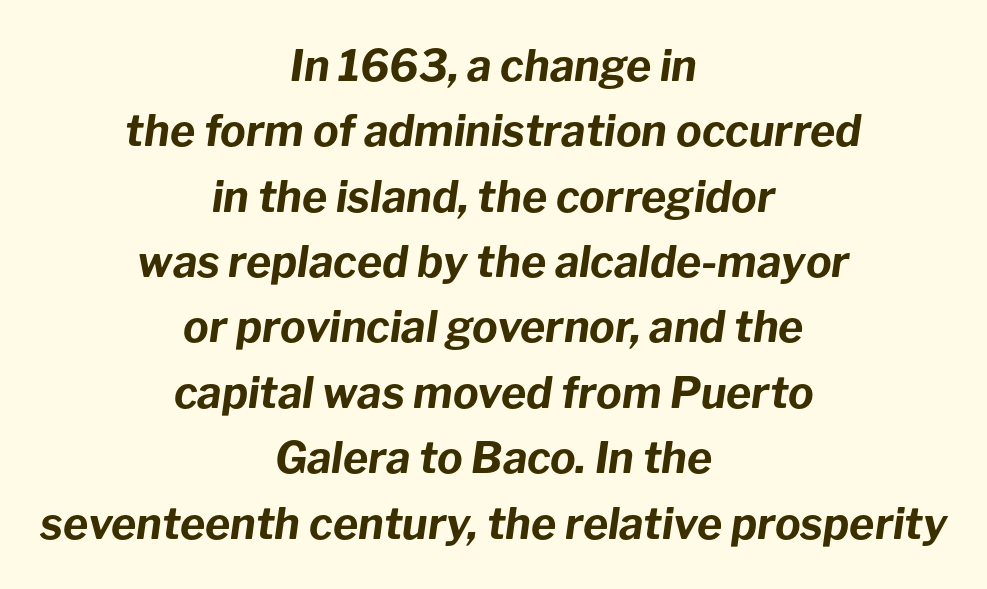
Q: Is the text bold? A: Yes.
Q: Is the text italic (slanted)? A: Yes, it leans right by about 8 degrees.
Q: Is the text underlined? A: No.
Q: How is the paragraph aligned? A: Centered.
Q: Is the spacing between letters normal or unusually wide? A: Normal.
Q: Is the spacing between lines tight, normal or loose? A: Normal.
Q: Width (condensed, normal, or wide)? A: Normal.
Q: Stroke contrast? A: Low.
Q: x-height? A: Medium.
Q: Monospaced? A: No.
